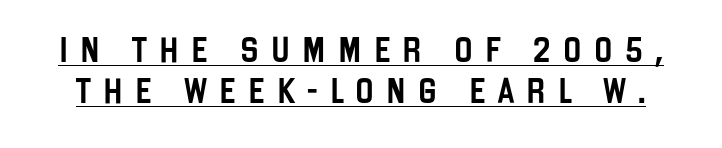
{"italic": "no", "underline": "yes", "line_spacing": "normal", "line_spacing_ratio": 1.65, "letter_spacing": "wide", "letter_spacing_em": 0.49, "glyph_px": 25}
